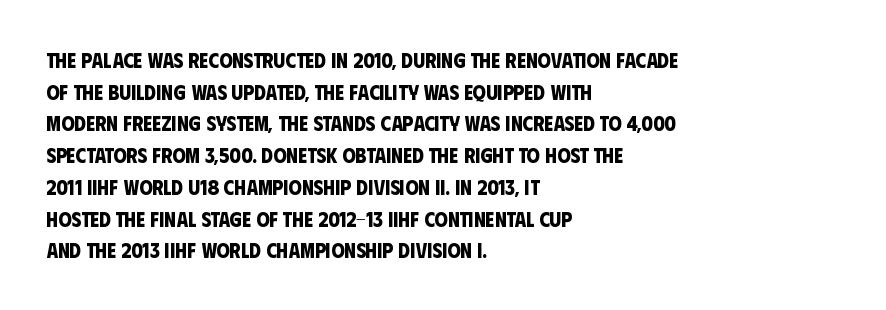
The image shows 21 px bold type; set left-aligned, normal line spacing (1.51x), normal letter spacing, not underlined.
